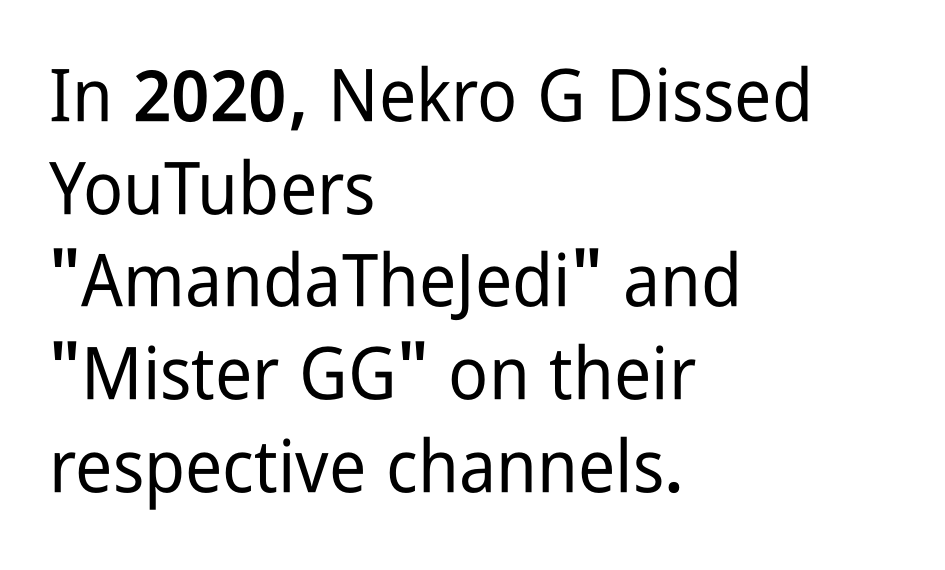
{"serif": "no", "italic": "no", "width": "condensed", "stroke_contrast": "low", "x_height": "medium", "monospaced": "no", "underline": "no", "align": "left", "line_spacing": "normal", "line_spacing_ratio": 1.27, "letter_spacing": "normal", "letter_spacing_em": 0.0, "glyph_px": 73}
